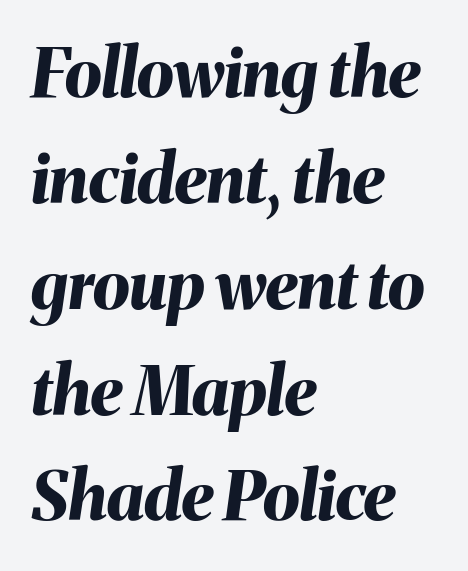
Is there much room between lines? A standard amount, neither cramped nor airy. Default kerning and tracking; the words read as compact shapes. If you drew a line through each stem, it would be angled. The face used here is proportionally spaced, like ordinary book or web type.
